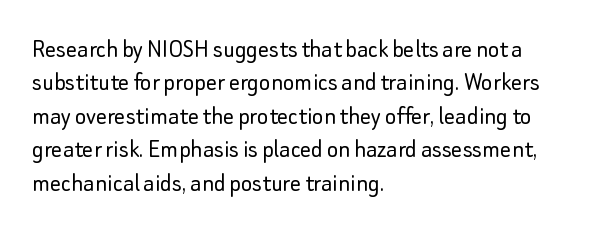
{"italic": "no", "bold": "no", "underline": "no", "align": "left", "line_spacing_ratio": 1.24, "letter_spacing": "normal", "letter_spacing_em": 0.0, "glyph_px": 27}
